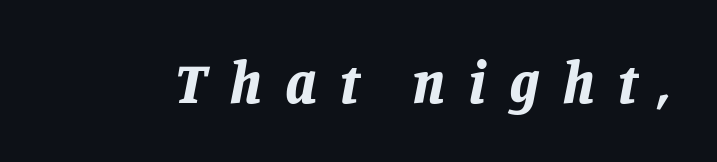
The image shows 59 px bold type, italic (leaning right); set unusually wide letter spacing (+0.38 em), not underlined; low stroke contrast and a large x-height.
